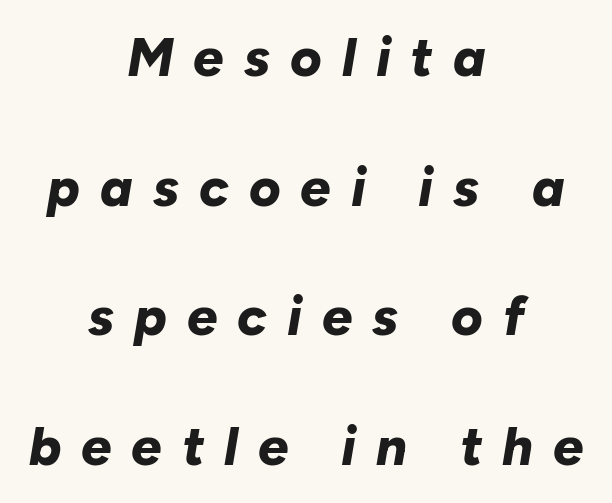
{"italic": "yes", "lean": "right", "slant_degrees": 10, "bold": "yes", "weight": "bold", "width": "normal", "stroke_contrast": "low", "x_height": "medium", "monospaced": "no", "underline": "no", "align": "center", "line_spacing": "loose", "line_spacing_ratio": 2.4, "letter_spacing": "wide", "letter_spacing_em": 0.37, "glyph_px": 54}
